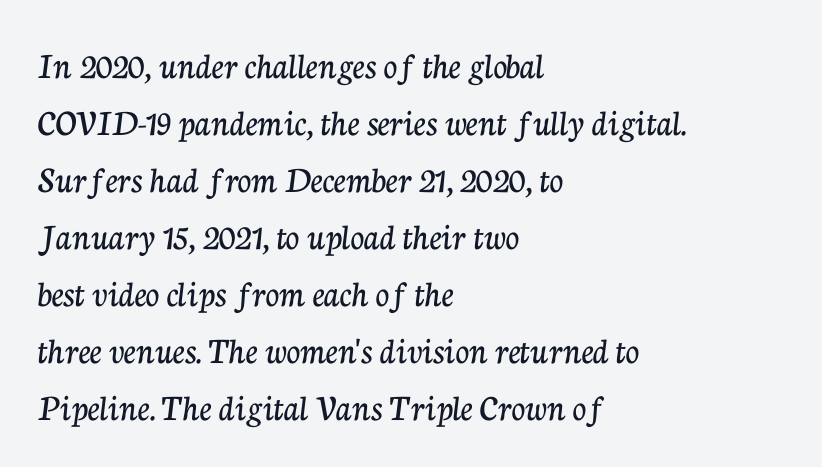
Q: Is the text italic (slanted)? A: Yes.
Q: Is the typeface a serif or a sans-serif typeface? A: Serif.
Q: Is the text underlined? A: No.
Q: How is the paragraph aligned? A: Left-aligned.
Q: Is the spacing between letters normal or unusually wide? A: Normal.
Q: Is the spacing between lines tight, normal or loose? A: Normal.
Q: Width (condensed, normal, or wide)? A: Normal.
Q: Stroke contrast? A: Low.
Q: x-height? A: Medium.
Q: Monospaced? A: No.
